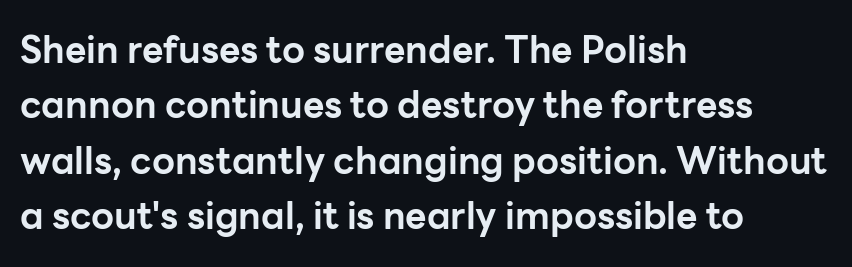
The image shows 37 px bold sans-serif type, upright; set left-aligned, normal line spacing (1.5x), normal letter spacing, not underlined; low stroke contrast and a medium x-height.
